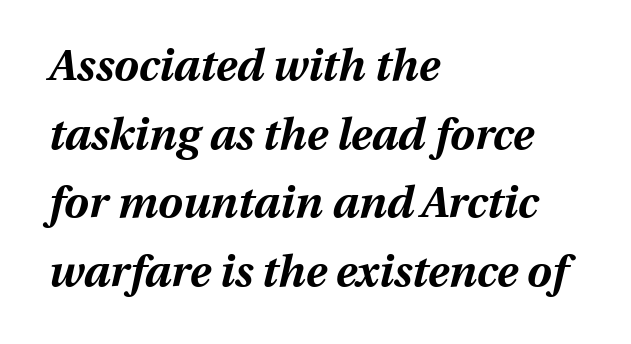
Q: Is the text bold? A: Yes.
Q: Is the text italic (slanted)? A: Yes, it leans right by about 13 degrees.
Q: Is the text underlined? A: No.
Q: How is the paragraph aligned? A: Left-aligned.
Q: Is the spacing between letters normal or unusually wide? A: Normal.
Q: Is the spacing between lines tight, normal or loose? A: Normal.
Q: Width (condensed, normal, or wide)? A: Normal.
Q: Stroke contrast? A: Medium.
Q: x-height? A: Medium.
Q: Monospaced? A: No.
